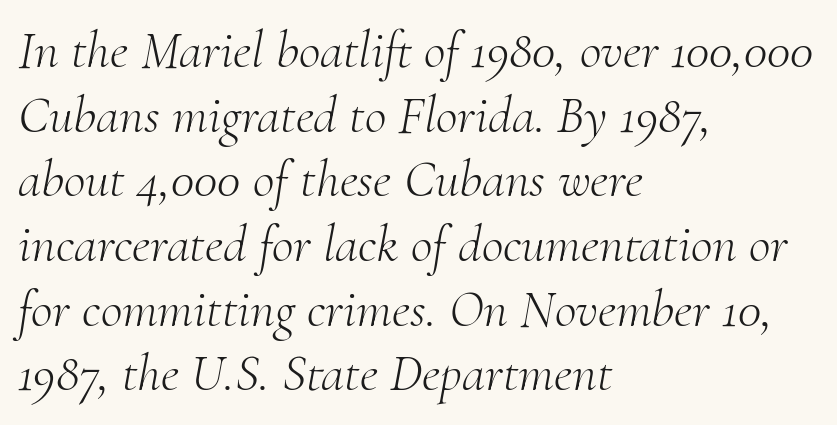
The image shows 53 px light serif type, italic (leaning right); set left-aligned, line spacing 1.22x, normal letter spacing, not underlined; medium stroke contrast and a small x-height.
